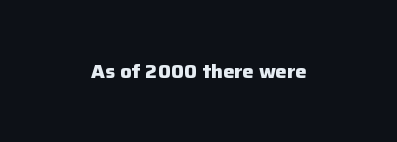
The image shows 20 px bold type, upright; set normal letter spacing, not underlined.
